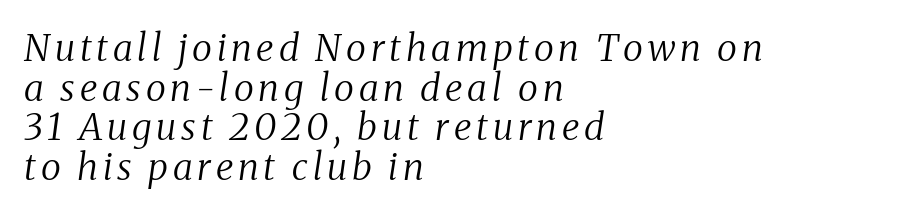
The characters display serif detailing at their extremities. A typesetter would call this leading minimal, almost set solid. Looks like regular typesetting: each glyph gets only the width it needs. The zone under the glyphs is completely vacant. The strokes carry an ordinary text weight at most. Characters are canted at an angle relative to the baseline's perpendicular.
